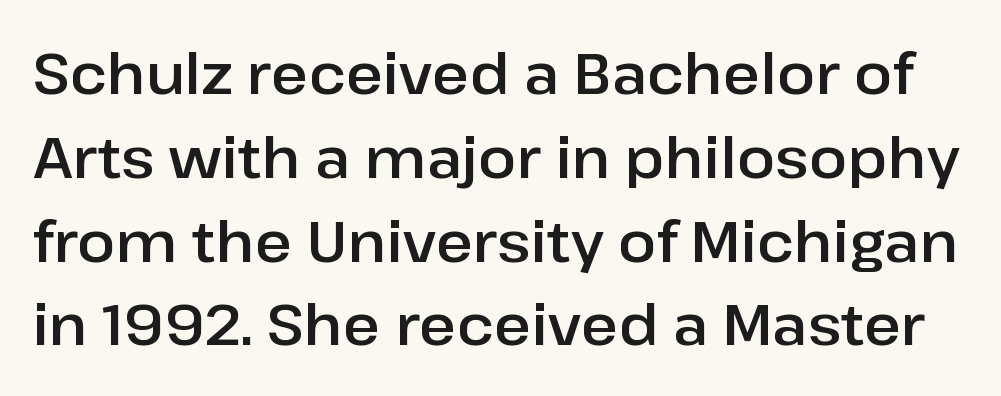
The image shows 57 px sans-serif type, upright; set normal line spacing (1.47x), normal letter spacing, not underlined; low stroke contrast and a medium x-height.
